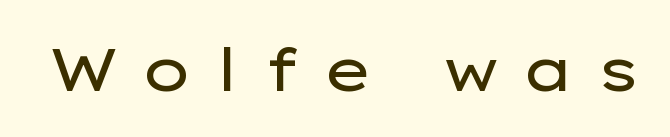
Serif or sans? Sans — the stroke terminals are bare. No heavy texture on the line: the type isn't bold. Vertical strokes here are truly vertical. Between one letter and the next there's a generous, obvious gap.
